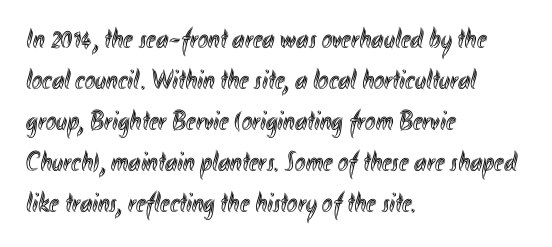
The image shows 28 px condensed type; set left-aligned, normal line spacing (1.46x), normal letter spacing, not underlined; a small x-height.
